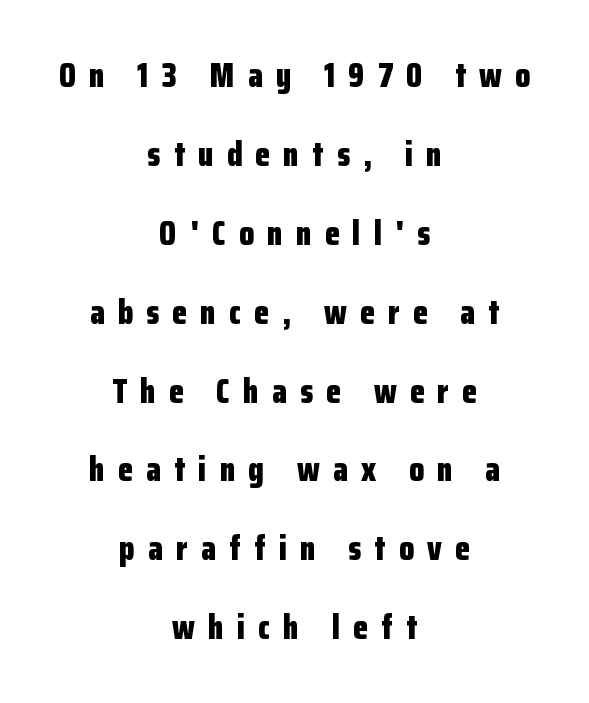
The image shows 34 px bold, condensed sans-serif type, upright; set centered, loose line spacing (2.32x), unusually wide letter spacing (+0.39 em), not underlined; low stroke contrast and a medium x-height.
